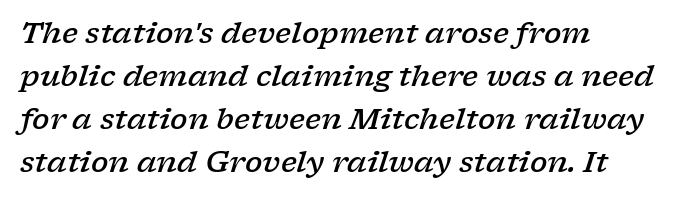
Type style note: has serifs. A typesetter would call this proportional, since set widths differ per character. The area under the type is left untouched. Line beginnings align vertically; line endings do not.
